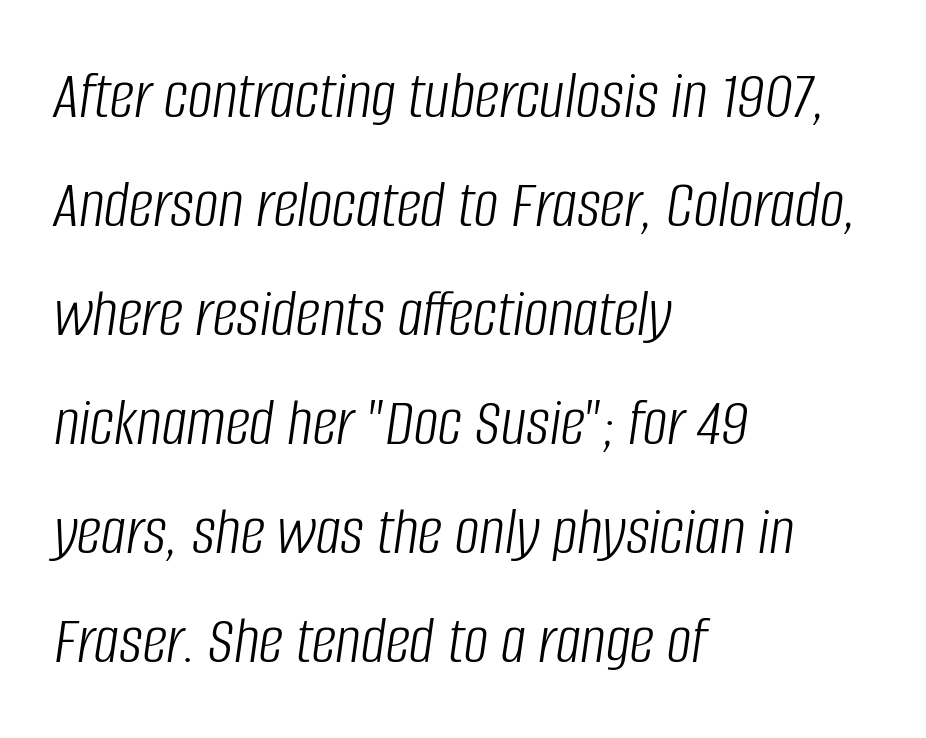
The image shows 69 px light, condensed type, italic (leaning right); set left-aligned, normal line spacing (1.58x), normal letter spacing, not underlined; low stroke contrast and a large x-height.
